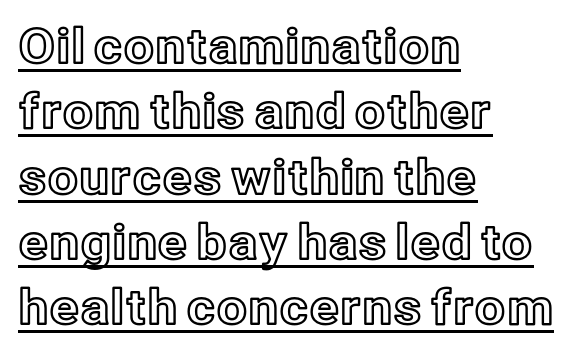
{"italic": "no", "width": "normal", "x_height": "medium", "monospaced": "no", "underline": "yes", "align": "left", "line_spacing": "normal", "line_spacing_ratio": 1.36, "letter_spacing": "normal", "letter_spacing_em": 0.0, "glyph_px": 48}
